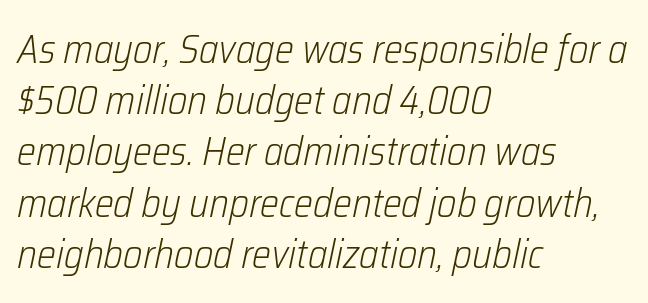
{"italic": "yes", "lean": "right", "slant_degrees": 12, "bold": "no", "weight": "light", "width": "condensed", "stroke_contrast": "low", "x_height": "medium", "monospaced": "no", "underline": "no", "align": "left", "line_spacing": "normal", "line_spacing_ratio": 1.28, "letter_spacing": "normal", "letter_spacing_em": 0.0, "glyph_px": 40}
